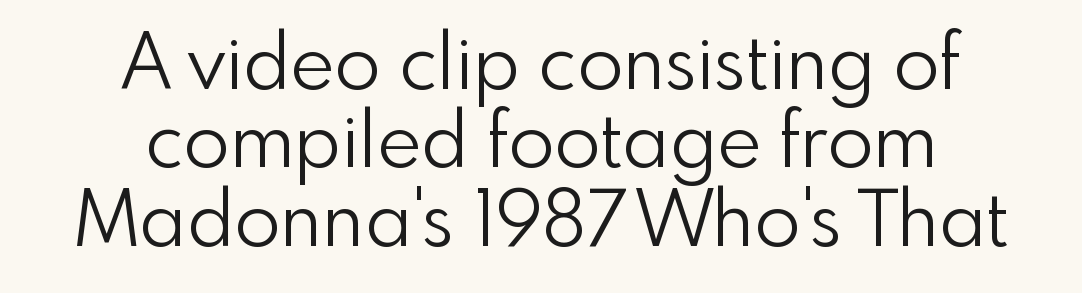
Q: Is the text bold? A: No.
Q: Is the text italic (slanted)? A: No, it is upright.
Q: Is the typeface a serif or a sans-serif typeface? A: Sans-serif.
Q: Is the text underlined? A: No.
Q: How is the paragraph aligned? A: Centered.
Q: Is the spacing between letters normal or unusually wide? A: Normal.
Q: Is the spacing between lines tight, normal or loose? A: Tight.
Q: Width (condensed, normal, or wide)? A: Normal.
Q: x-height? A: Small.
Q: Monospaced? A: No.
